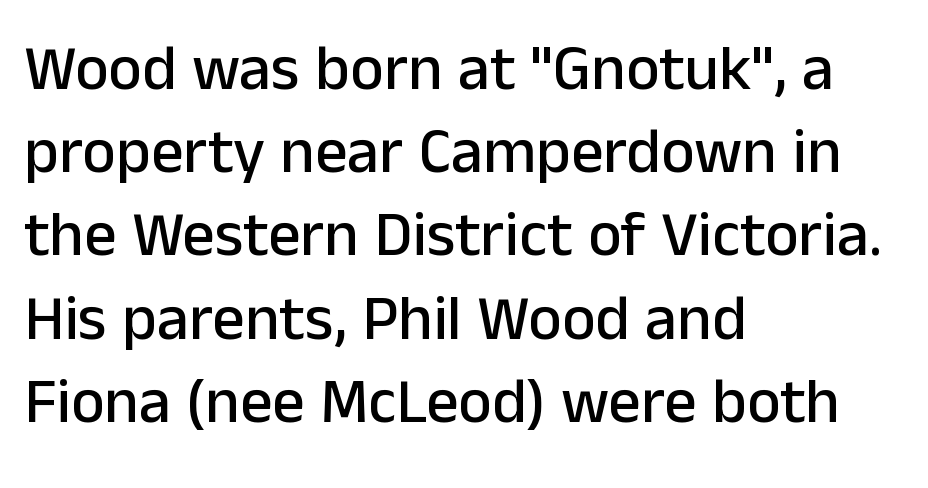
{"serif": "no", "italic": "no", "width": "normal", "stroke_contrast": "low", "x_height": "medium", "monospaced": "no", "underline": "no", "align": "left", "line_spacing": "normal", "line_spacing_ratio": 1.3, "letter_spacing": "normal", "letter_spacing_em": 0.0, "glyph_px": 64}
